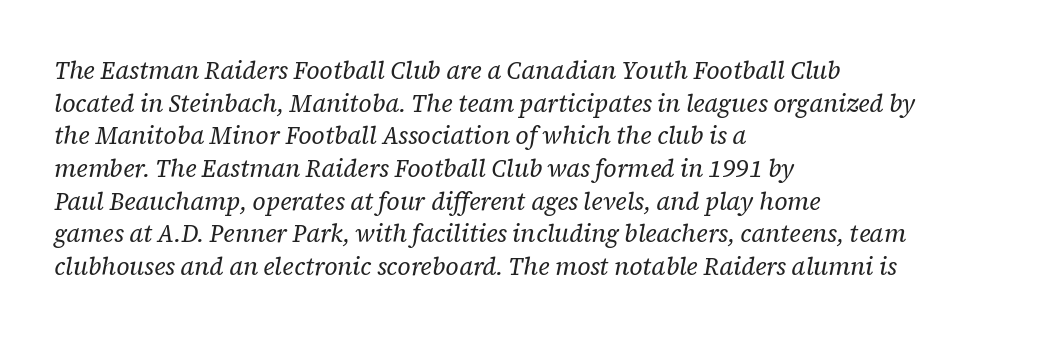
{"italic": "yes", "lean": "right", "slant_degrees": 12, "bold": "no", "underline": "no", "align": "left", "line_spacing": "normal", "line_spacing_ratio": 1.36, "letter_spacing": "normal", "letter_spacing_em": 0.0, "glyph_px": 24}
